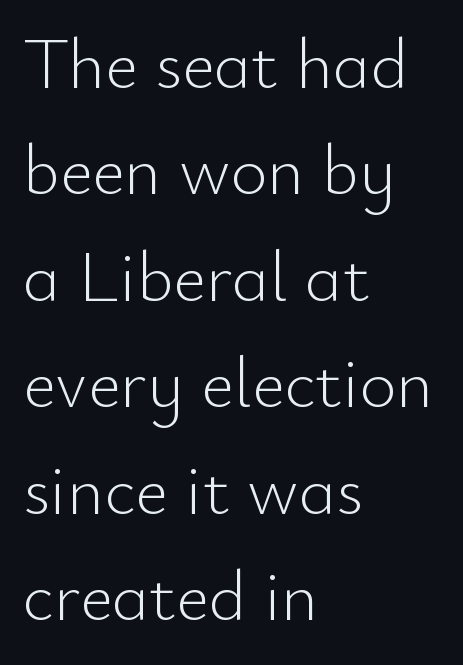
{"serif": "no", "italic": "no", "bold": "no", "weight": "light", "width": "normal", "stroke_contrast": "low", "x_height": "small", "monospaced": "no", "underline": "no", "align": "left", "line_spacing": "normal", "line_spacing_ratio": 1.5, "letter_spacing": "normal", "letter_spacing_em": 0.0, "glyph_px": 71}
